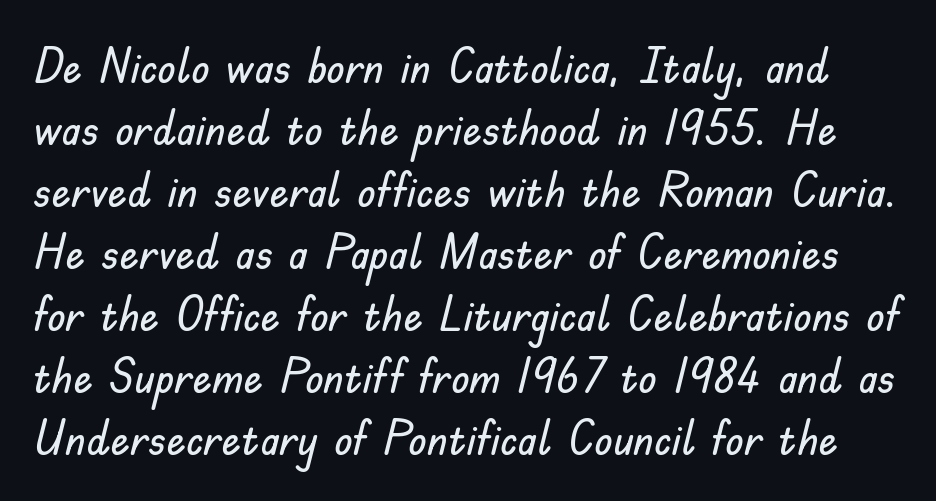
{"serif": "no", "width": "normal", "stroke_contrast": "low", "x_height": "small", "monospaced": "no", "underline": "no", "line_spacing": "normal", "line_spacing_ratio": 1.29, "letter_spacing": "normal", "letter_spacing_em": 0.0, "glyph_px": 48}
